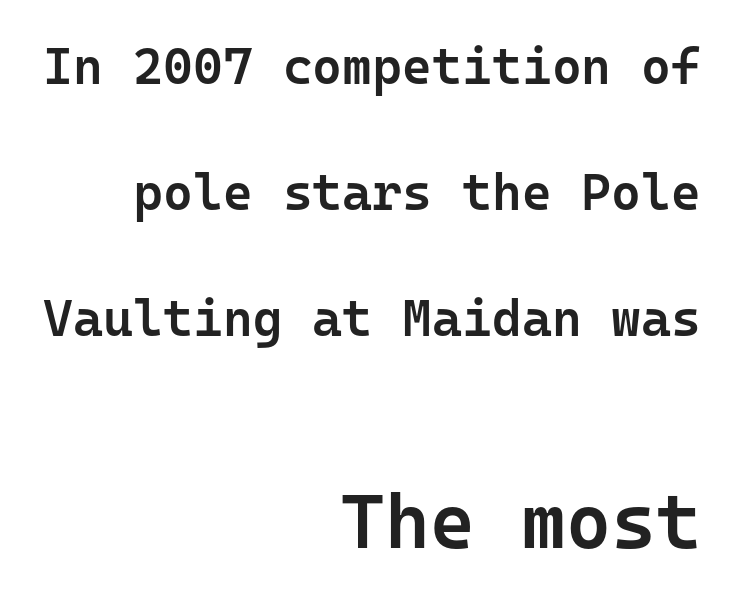
{"serif": "no", "italic": "no", "bold": "semi", "weight": "semibold", "width": "normal", "stroke_contrast": "low", "x_height": "medium", "monospaced": "yes", "underline": "no", "align": "right", "line_spacing": "loose", "line_spacing_ratio": 2.47, "letter_spacing": "normal", "letter_spacing_em": 0.0, "larger_block": "second", "size_ratio": 1.51, "glyph_px": 77}
